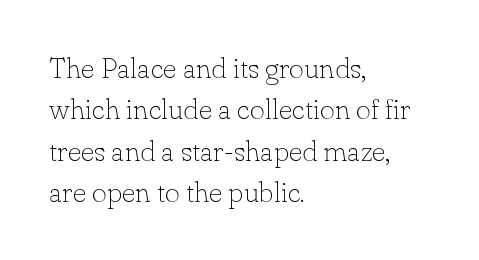
Q: Is the text bold? A: No.
Q: Is the text italic (slanted)? A: No, it is upright.
Q: Is the typeface a serif or a sans-serif typeface? A: Serif.
Q: Is the text underlined? A: No.
Q: How is the paragraph aligned? A: Left-aligned.
Q: Is the spacing between letters normal or unusually wide? A: Normal.
Q: Is the spacing between lines tight, normal or loose? A: Normal.
Q: Width (condensed, normal, or wide)? A: Normal.
Q: Stroke contrast? A: Low.
Q: x-height? A: Small.
Q: Monospaced? A: No.
